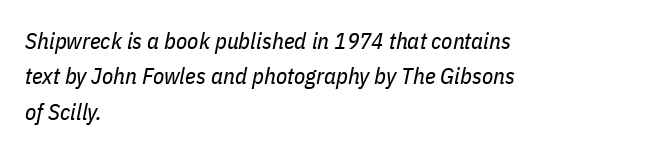
{"italic": "yes", "lean": "right", "slant_degrees": 11, "bold": "no", "underline": "no", "align": "left", "line_spacing": "normal", "line_spacing_ratio": 1.54, "letter_spacing": "normal", "letter_spacing_em": 0.0, "glyph_px": 23}
